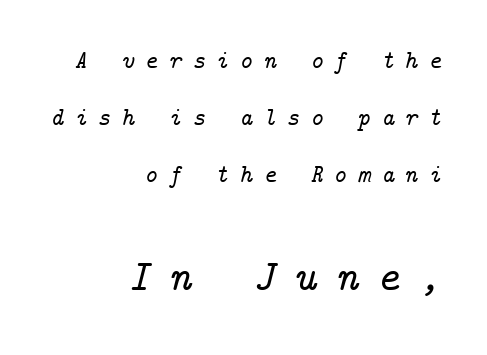
In this sample the second text group is rendered at the bigger scale. Plain, unruled lines of type. Quick note: interline space is abundant. The gaps between neighbouring characters are conspicuously large. Designer's note — italics engaged.
